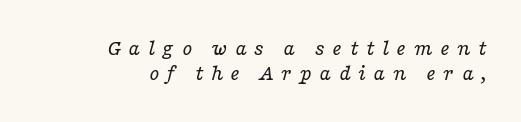
{"italic": "yes", "lean": "right", "slant_degrees": 16, "bold": "no", "underline": "no", "align": "right", "line_spacing": "tight", "line_spacing_ratio": 1.08, "letter_spacing": "wide", "letter_spacing_em": 0.32, "glyph_px": 23}
